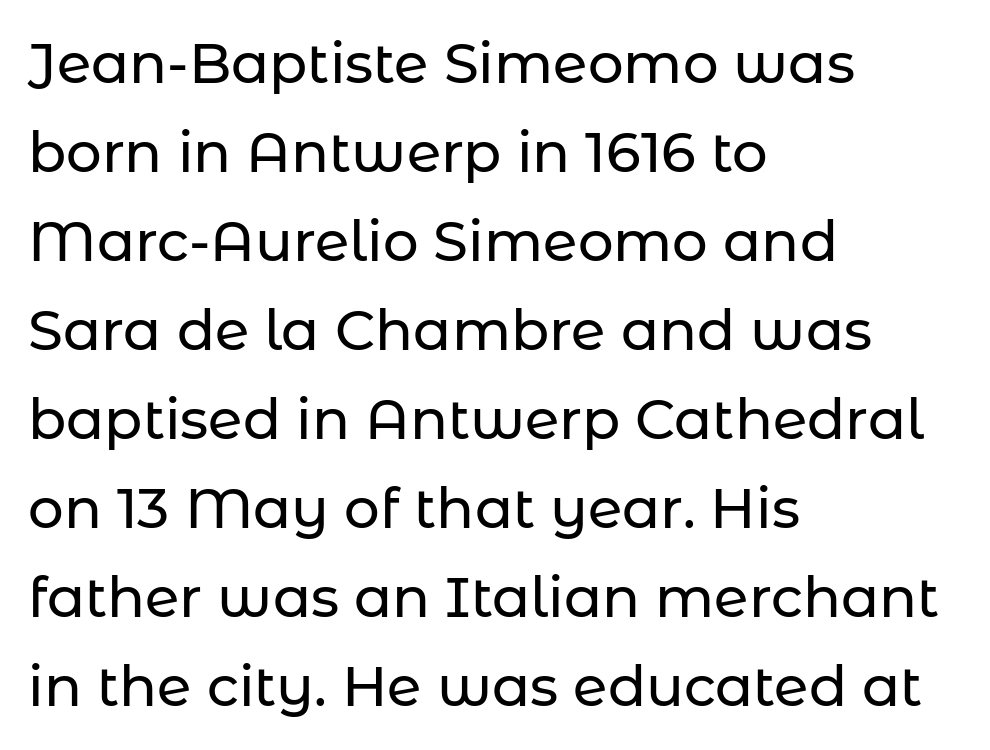
Q: Is the text italic (slanted)? A: No, it is upright.
Q: Is the typeface a serif or a sans-serif typeface? A: Sans-serif.
Q: Is the text underlined? A: No.
Q: How is the paragraph aligned? A: Left-aligned.
Q: Is the spacing between letters normal or unusually wide? A: Normal.
Q: Is the spacing between lines tight, normal or loose? A: Normal.
Q: Width (condensed, normal, or wide)? A: Normal.
Q: Stroke contrast? A: Low.
Q: x-height? A: Medium.
Q: Monospaced? A: No.
